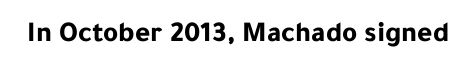
{"serif": "no", "italic": "no", "bold": "yes", "weight": "bold", "width": "normal", "stroke_contrast": "low", "x_height": "medium", "monospaced": "no", "underline": "no", "letter_spacing": "normal", "letter_spacing_em": 0.0, "glyph_px": 29}
